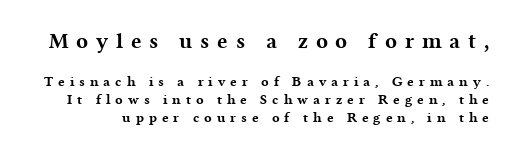
Q: Is the text bold? A: Yes.
Q: Is the text italic (slanted)? A: No, it is upright.
Q: Is the text underlined? A: No.
Q: Is the spacing between letters normal or unusually wide? A: Unusually wide.
Q: Is the spacing between lines tight, normal or loose? A: Normal.
Q: Which block of text is set in a larger size, the first (top) or the second (bottom)? A: The first (top) one.
